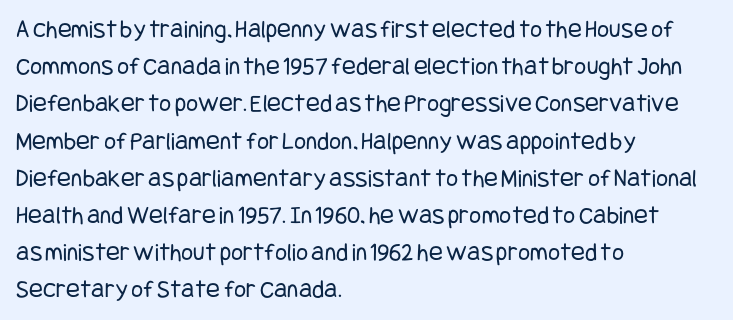
The rendering anchors every line to the left-hand side. A clean baseline with only descenders dipping below it. No chunkiness to these letters — they're not bold. Leading matches the norm, producing a regular column. Ascenders rise straight up at ninety degrees. Nobody touched the tracking dial on this one.
